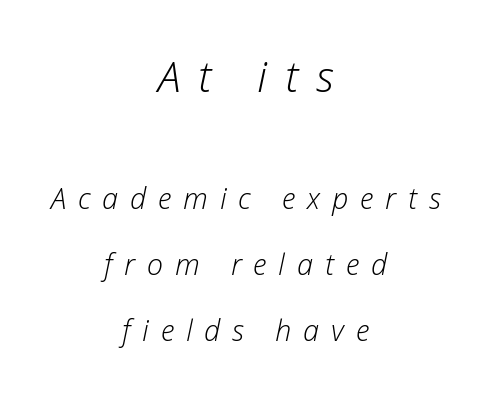
Q: Is the text bold? A: No.
Q: Is the text italic (slanted)? A: Yes, it leans right by about 12 degrees.
Q: Is the text underlined? A: No.
Q: How is the paragraph aligned? A: Centered.
Q: Is the spacing between letters normal or unusually wide? A: Unusually wide.
Q: Is the spacing between lines tight, normal or loose? A: Loose.
Q: Which block of text is set in a larger size, the first (top) or the second (bottom)? A: The first (top) one.
Q: Width (condensed, normal, or wide)? A: Normal.
Q: Stroke contrast? A: Low.
Q: x-height? A: Medium.
Q: Monospaced? A: No.
